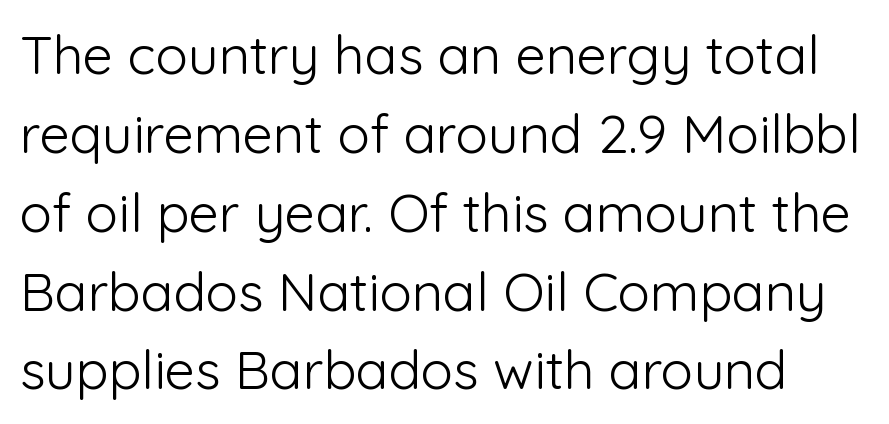
The passage shown is typed in a proportional face where columns would drift. How are the letters spaced? Ordinarily, with no added tracking. The passage shown is not bold in any degree. The type family on display is of the sans-serif kind. Rule under the text: the space is simply empty. Compared with typical paragraphs, the rows here are spaced about the same.
